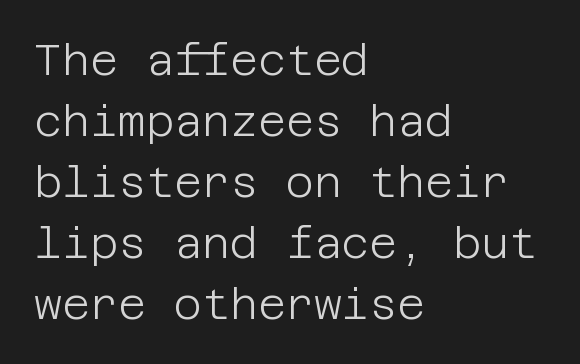
{"serif": "no", "italic": "no", "bold": "no", "weight": "light", "width": "normal", "stroke_contrast": "low", "x_height": "large", "underline": "no", "align": "left", "line_spacing": "normal", "line_spacing_ratio": 1.42, "letter_spacing": "normal", "letter_spacing_em": 0.0, "glyph_px": 43}
